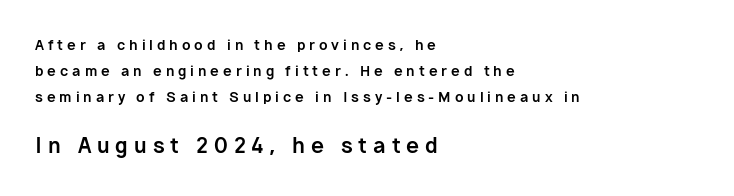
Q: Is the text bold? A: Yes.
Q: Is the text italic (slanted)? A: No, it is upright.
Q: Is the text underlined? A: No.
Q: How is the paragraph aligned? A: Left-aligned.
Q: Is the spacing between letters normal or unusually wide? A: Unusually wide.
Q: Which block of text is set in a larger size, the first (top) or the second (bottom)? A: The second (bottom) one.
